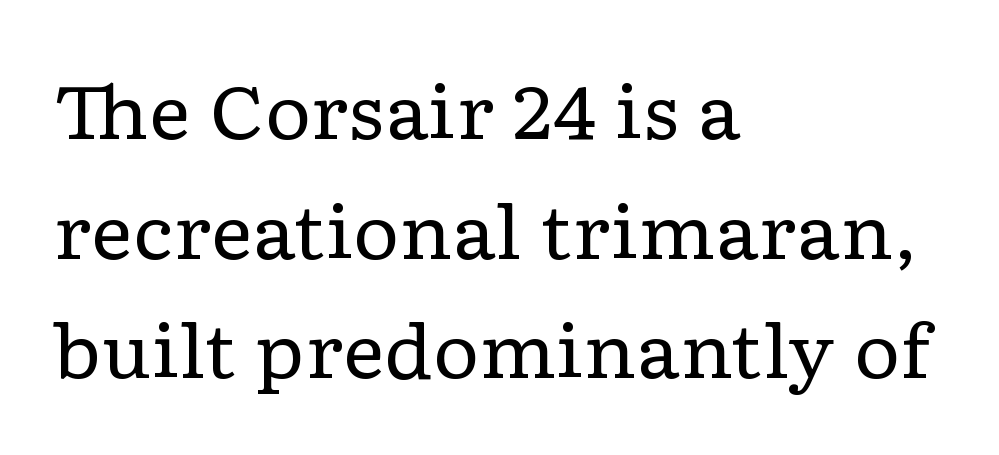
{"serif": "yes", "italic": "no", "bold": "no", "weight": "regular", "width": "wide", "stroke_contrast": "low", "x_height": "medium", "monospaced": "no", "underline": "no", "align": "left", "line_spacing": "normal", "line_spacing_ratio": 1.64, "letter_spacing": "normal", "letter_spacing_em": 0.0, "glyph_px": 73}
